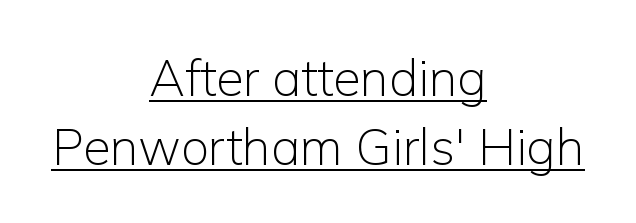
The font's upright variant was chosen for this text. Nope, no serifs anywhere on these letters. The face used here is rendered with its standard letterfit. The words here are underlined. Neither beginnings nor endings align; midpoints do. The font sits on the lighter half of the weight spectrum, regular included.
